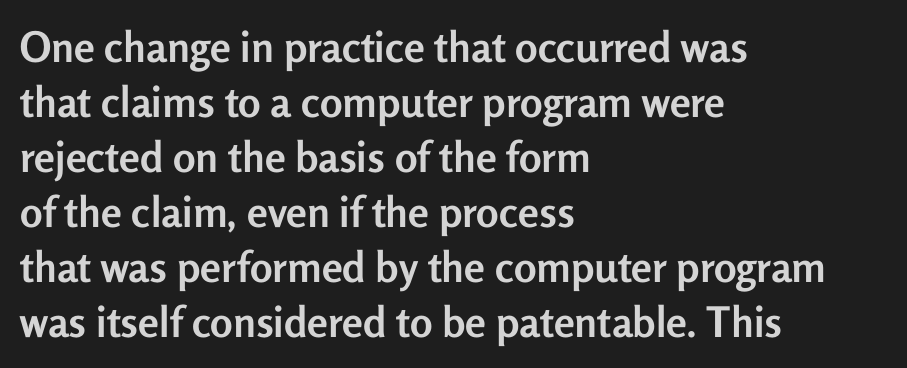
{"serif": "no", "italic": "no", "bold": "yes", "weight": "semibold", "width": "normal", "stroke_contrast": "low", "x_height": "medium", "monospaced": "no", "underline": "no", "align": "left", "line_spacing": "normal", "line_spacing_ratio": 1.31, "letter_spacing": "normal", "letter_spacing_em": 0.0, "glyph_px": 42}
